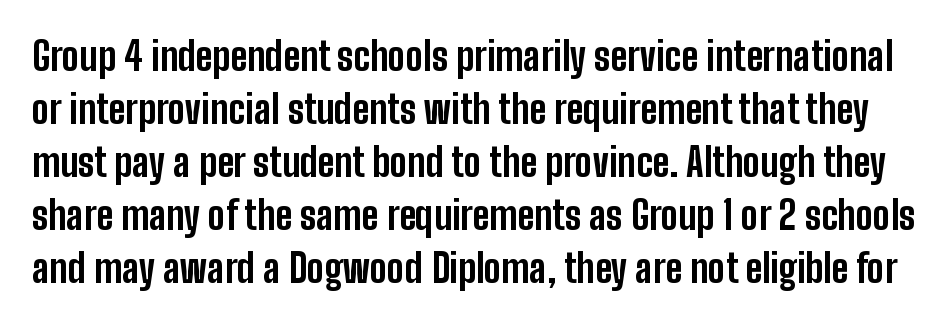
{"serif": "no", "italic": "no", "bold": "yes", "weight": "bold", "width": "condensed", "stroke_contrast": "low", "x_height": "medium", "monospaced": "no", "underline": "no", "line_spacing": "normal", "line_spacing_ratio": 1.36, "letter_spacing": "normal", "letter_spacing_em": 0.0, "glyph_px": 39}
